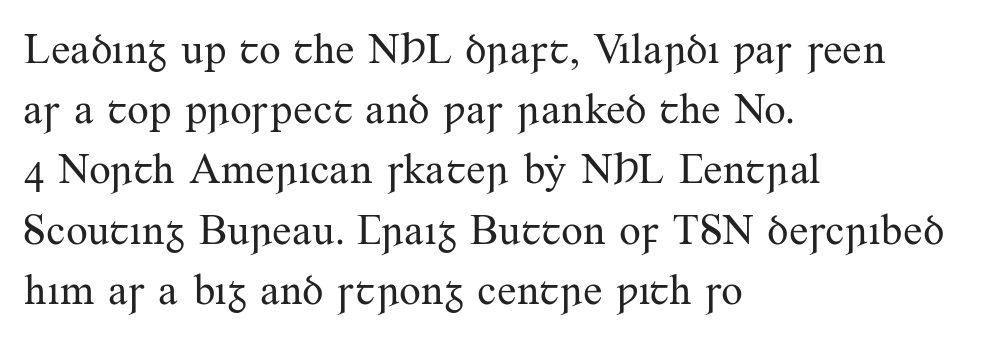
The space beneath each line is pristine and unruled. These lines are rendered in a variable-pitch font. Posture: vertical. The letters carry serifs — small finishing strokes at the ends of their stems. Tracking value appears to be zero — textbook default spacing. Letters have the restrained weight of plain body copy at most.
